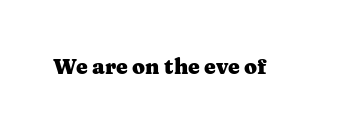
The image shows 21 px bold type, upright; set normal letter spacing, not underlined.
